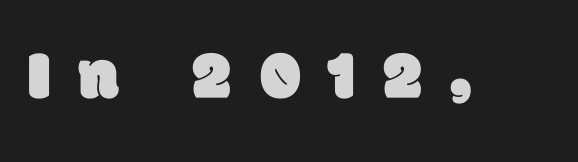
Looks like regular typesetting: each glyph gets only the width it needs. Underline: absent. Each letter's strokes conclude bluntly, with no projecting serifs. The face used here is rendered with a markedly widened letterfit.
